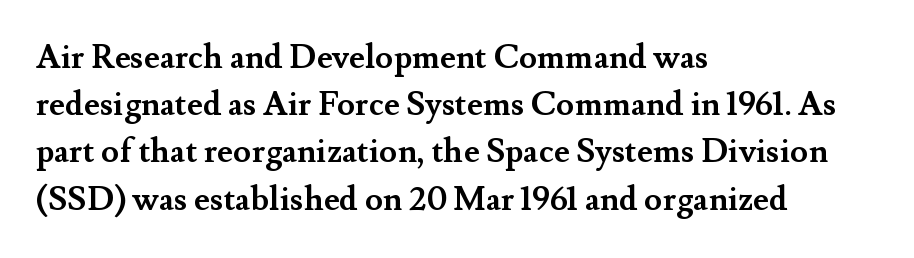
{"serif": "yes", "italic": "no", "bold": "yes", "weight": "semibold", "width": "normal", "stroke_contrast": "medium", "x_height": "small", "monospaced": "no", "underline": "no", "align": "left", "line_spacing": "normal", "line_spacing_ratio": 1.43, "letter_spacing": "normal", "letter_spacing_em": 0.0, "glyph_px": 33}
